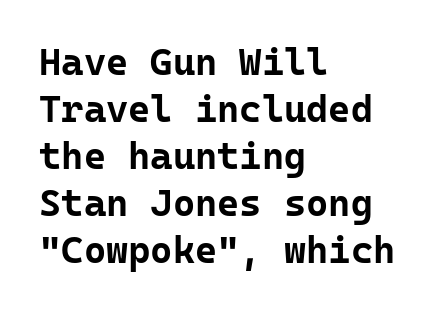
Q: Is the text bold? A: Yes.
Q: Is the text italic (slanted)? A: No, it is upright.
Q: Is the typeface a serif or a sans-serif typeface? A: Sans-serif.
Q: Is the text underlined? A: No.
Q: How is the paragraph aligned? A: Left-aligned.
Q: Is the spacing between letters normal or unusually wide? A: Normal.
Q: Width (condensed, normal, or wide)? A: Normal.
Q: Stroke contrast? A: Low.
Q: x-height? A: Medium.
Q: Monospaced? A: Yes.
